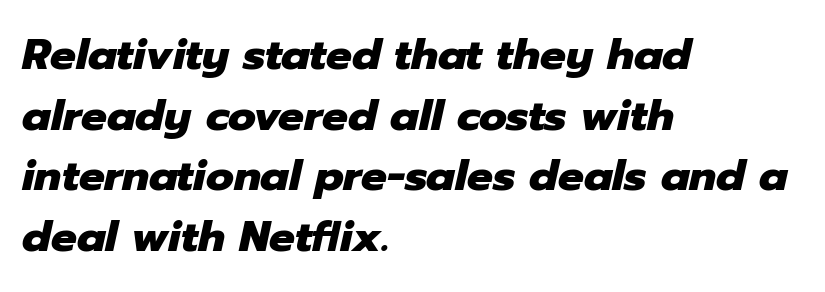
Q: Is the text bold? A: Yes.
Q: Is the text italic (slanted)? A: Yes, it leans right by about 12 degrees.
Q: Is the text underlined? A: No.
Q: How is the paragraph aligned? A: Left-aligned.
Q: Is the spacing between letters normal or unusually wide? A: Normal.
Q: Is the spacing between lines tight, normal or loose? A: Normal.
Q: Width (condensed, normal, or wide)? A: Normal.
Q: Stroke contrast? A: Low.
Q: x-height? A: Medium.
Q: Monospaced? A: No.
